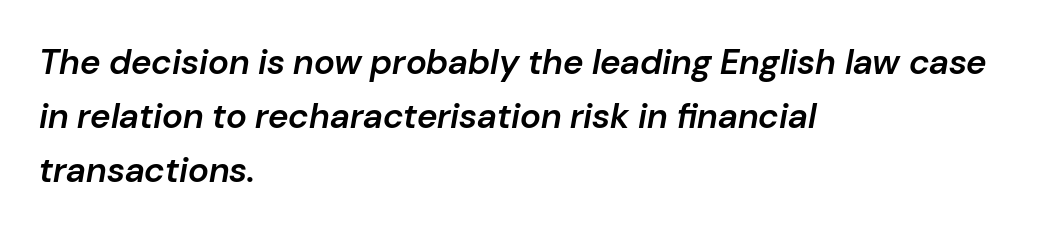
{"italic": "yes", "lean": "right", "slant_degrees": 10, "bold": "semi", "weight": "semibold", "width": "normal", "stroke_contrast": "low", "x_height": "medium", "monospaced": "no", "underline": "no", "align": "left", "line_spacing": "normal", "line_spacing_ratio": 1.54, "letter_spacing": "normal", "letter_spacing_em": 0.0, "glyph_px": 35}
